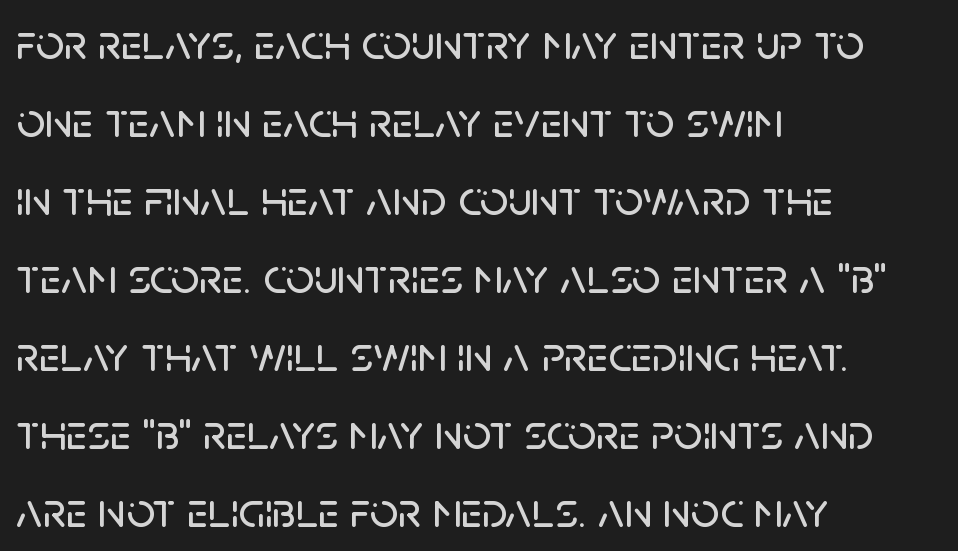
The image shows 50 px sans-serif type, upright; set left-aligned, normal line spacing (1.56x), normal letter spacing, not underlined; low stroke contrast and a large x-height.
